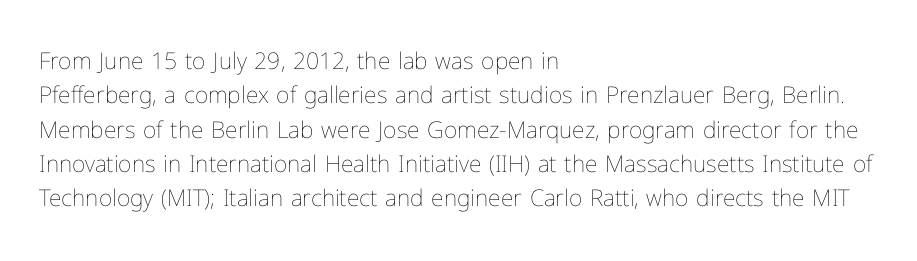
The vertical gap from one line to the next is medium. These lines were composed using upright roman letters. Horizontal alignment here is leftward, the default for most running prose. The gaps between neighbouring characters are ordinary and unremarkable. Weight: regular or lighter.
